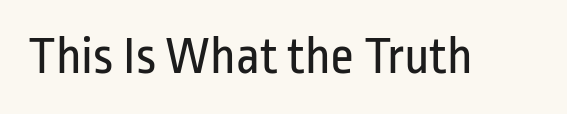
Q: Is the text bold? A: No.
Q: Is the text italic (slanted)? A: No, it is upright.
Q: Is the typeface a serif or a sans-serif typeface? A: Sans-serif.
Q: Is the text underlined? A: No.
Q: Is the spacing between letters normal or unusually wide? A: Normal.
Q: Width (condensed, normal, or wide)? A: Condensed.
Q: Stroke contrast? A: Low.
Q: x-height? A: Medium.
Q: Monospaced? A: No.
